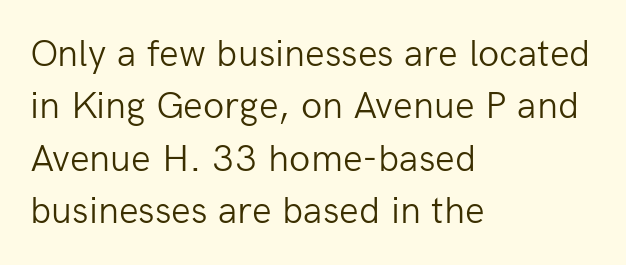
Does extra space separate the letters? No, they use regular spacing. A typesetter would mark this as roman, not italic. The line-height multiplier appears to be the usual default. This rendering features lettering with no underline.
